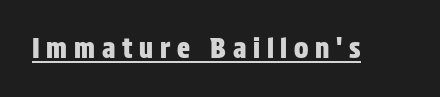
The image shows 27 px text type, upright; set unusually wide letter spacing (+0.25 em), underlined.
